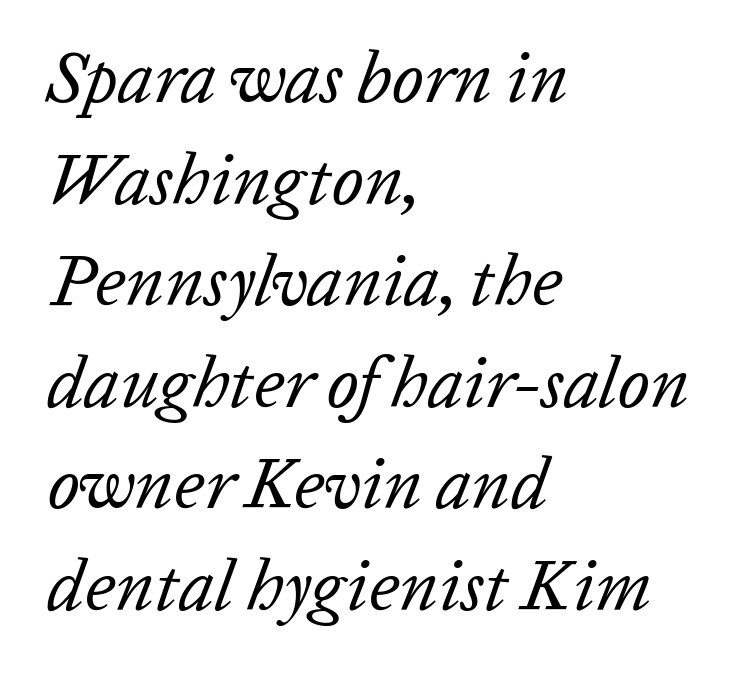
Q: Is the text bold? A: No.
Q: Is the text italic (slanted)? A: Yes, it leans right by about 20 degrees.
Q: Is the text underlined? A: No.
Q: How is the paragraph aligned? A: Left-aligned.
Q: Is the spacing between letters normal or unusually wide? A: Normal.
Q: Is the spacing between lines tight, normal or loose? A: Normal.
Q: Width (condensed, normal, or wide)? A: Normal.
Q: Stroke contrast? A: Low.
Q: x-height? A: Medium.
Q: Monospaced? A: No.
